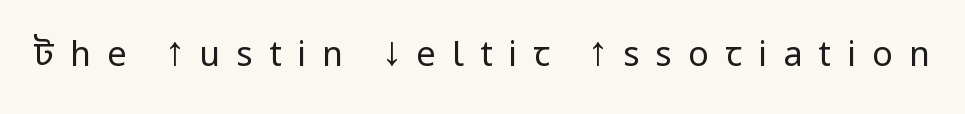
These lines are composed in type without serifs. The strip under each line holds only bare page. The type sits square on the baseline with zero lean. These glyphs show unthickened strokes, regular width or finer. Substantial extra tracking has been applied to these lines.
